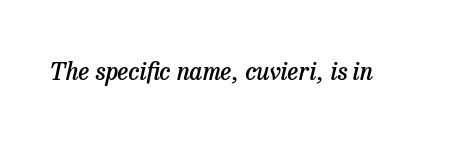
{"italic": "yes", "lean": "right", "slant_degrees": 13, "bold": "semi", "underline": "no", "letter_spacing": "normal", "letter_spacing_em": 0.0, "glyph_px": 24}
